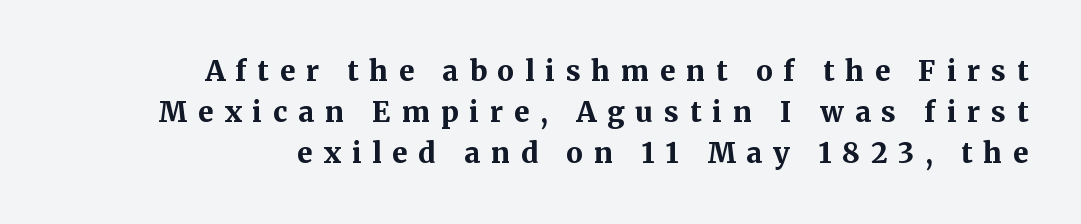
{"serif": "yes", "italic": "no", "bold": "yes", "weight": "bold", "width": "normal", "stroke_contrast": "medium", "x_height": "medium", "monospaced": "no", "underline": "no", "align": "right", "line_spacing": "normal", "line_spacing_ratio": 1.46, "letter_spacing": "wide", "letter_spacing_em": 0.39, "glyph_px": 28}
